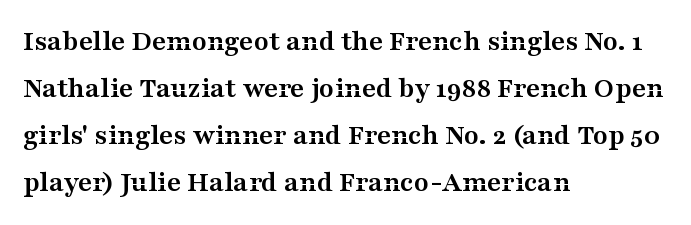
Q: Is the text bold? A: Yes.
Q: Is the text italic (slanted)? A: No, it is upright.
Q: Is the typeface a serif or a sans-serif typeface? A: Serif.
Q: Is the text underlined? A: No.
Q: How is the paragraph aligned? A: Left-aligned.
Q: Is the spacing between letters normal or unusually wide? A: Normal.
Q: Is the spacing between lines tight, normal or loose? A: Normal.
Q: Width (condensed, normal, or wide)? A: Wide.
Q: Stroke contrast? A: Medium.
Q: x-height? A: Medium.
Q: Monospaced? A: No.
